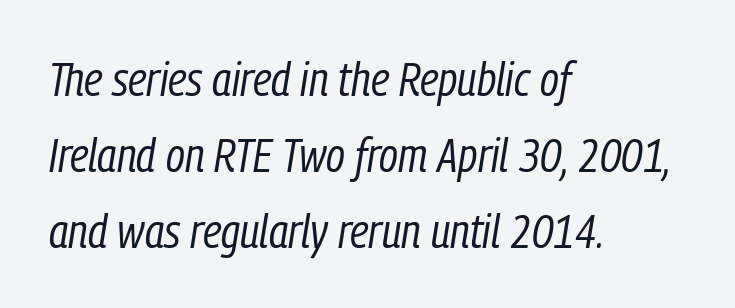
When letters slant like this, we call the style italic. The letterforms sit at book weight or below. This rendering features lettering with no underline. Caption: multi-line text, flush left, ragged right. The letters sit at their default tracking, neither squeezed nor spread.
